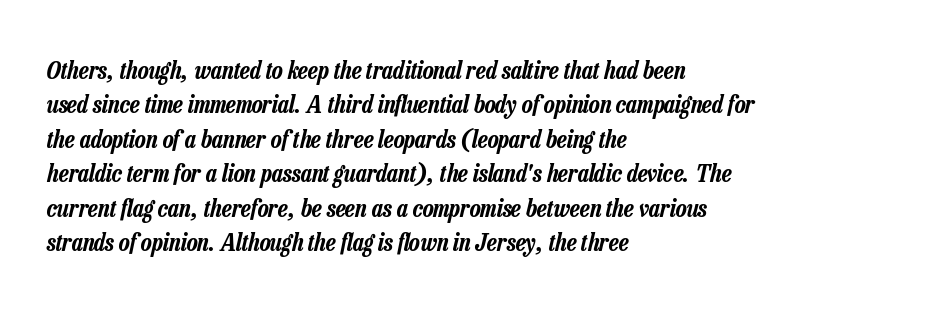
Q: Is the text italic (slanted)? A: Yes, it leans right by about 13 degrees.
Q: Is the text underlined? A: No.
Q: How is the paragraph aligned? A: Left-aligned.
Q: Is the spacing between letters normal or unusually wide? A: Normal.
Q: Is the spacing between lines tight, normal or loose? A: Normal.
